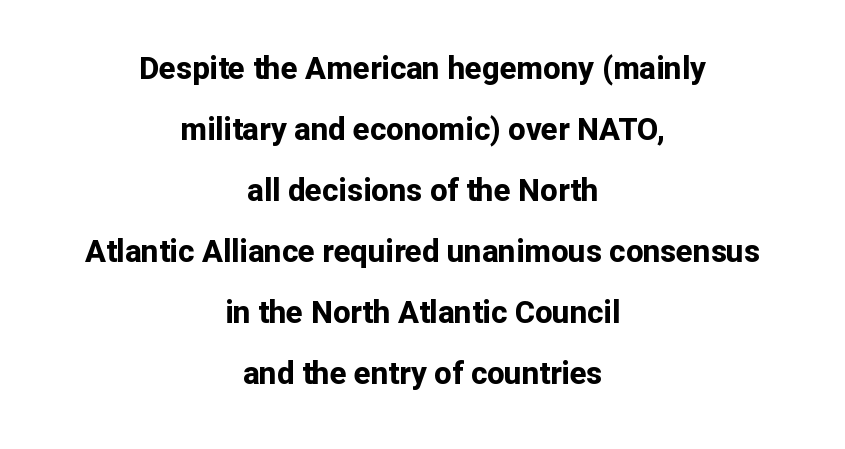
Q: Is the text bold? A: Yes.
Q: Is the text italic (slanted)? A: No, it is upright.
Q: Is the typeface a serif or a sans-serif typeface? A: Sans-serif.
Q: Is the text underlined? A: No.
Q: How is the paragraph aligned? A: Centered.
Q: Is the spacing between letters normal or unusually wide? A: Normal.
Q: Is the spacing between lines tight, normal or loose? A: Loose.
Q: Width (condensed, normal, or wide)? A: Normal.
Q: Stroke contrast? A: Low.
Q: x-height? A: Medium.
Q: Monospaced? A: No.
